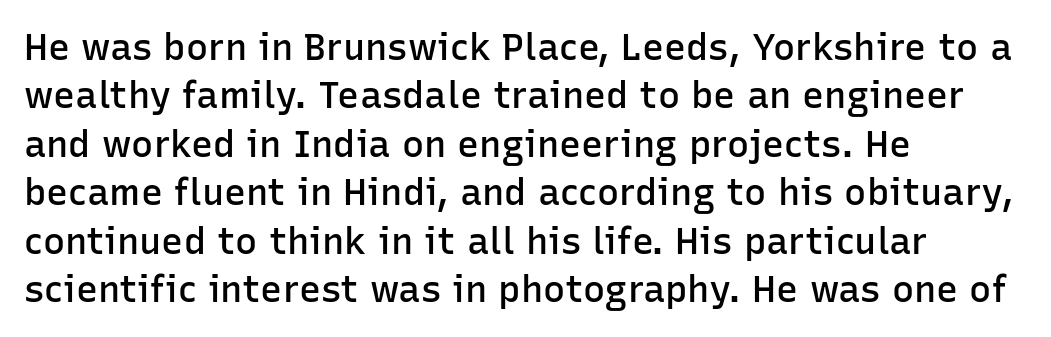
The image shows 37 px semibold sans-serif type, upright; set left-aligned, normal line spacing (1.31x), normal letter spacing, not underlined; low stroke contrast and a medium x-height.
